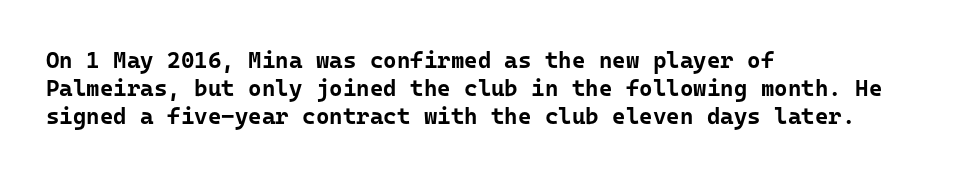
{"italic": "no", "bold": "yes", "underline": "no", "align": "left", "line_spacing_ratio": 1.22, "letter_spacing": "normal", "letter_spacing_em": 0.0, "glyph_px": 23}
